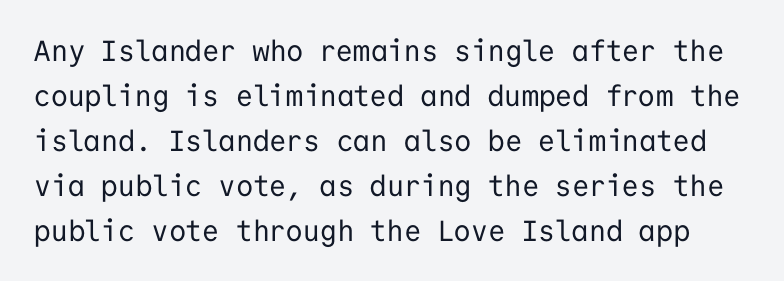
Q: Is the text bold? A: No.
Q: Is the text italic (slanted)? A: No, it is upright.
Q: Is the typeface a serif or a sans-serif typeface? A: Sans-serif.
Q: Is the text underlined? A: No.
Q: Is the spacing between letters normal or unusually wide? A: Normal.
Q: Is the spacing between lines tight, normal or loose? A: Normal.
Q: Width (condensed, normal, or wide)? A: Normal.
Q: Stroke contrast? A: Low.
Q: x-height? A: Medium.
Q: Monospaced? A: Yes.
